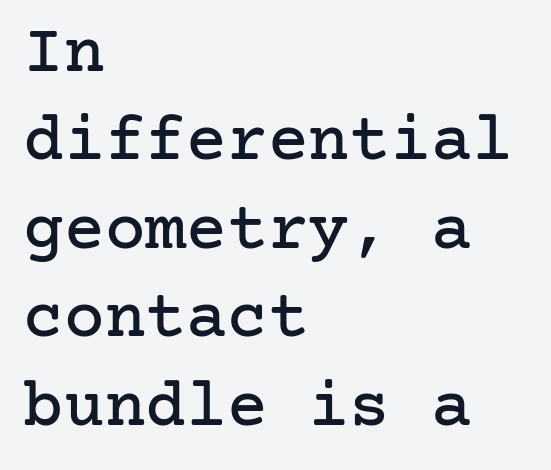
Q: Is the text italic (slanted)? A: No, it is upright.
Q: Is the typeface a serif or a sans-serif typeface? A: Serif.
Q: Is the text underlined? A: No.
Q: How is the paragraph aligned? A: Left-aligned.
Q: Is the spacing between letters normal or unusually wide? A: Normal.
Q: Is the spacing between lines tight, normal or loose? A: Normal.
Q: Width (condensed, normal, or wide)? A: Normal.
Q: Stroke contrast? A: Low.
Q: x-height? A: Medium.
